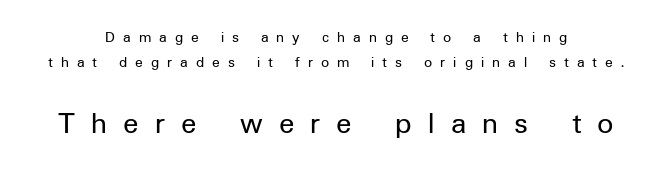
{"serif": "no", "italic": "no", "bold": "no", "weight": "regular", "width": "normal", "stroke_contrast": "low", "x_height": "medium", "monospaced": "no", "underline": "no", "line_spacing": "normal", "line_spacing_ratio": 1.55, "letter_spacing": "wide", "letter_spacing_em": 0.5, "larger_block": "second", "size_ratio": 2.0, "glyph_px": 32}
